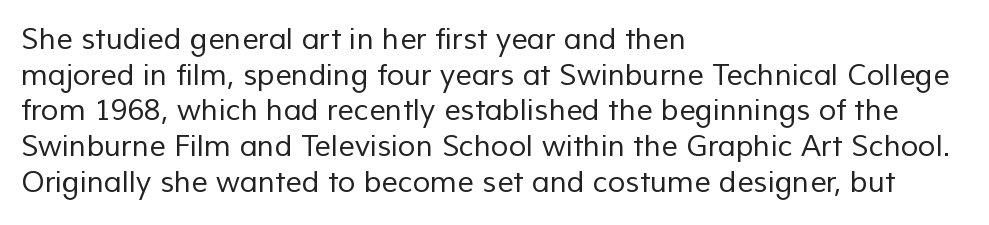
Q: Is the text bold? A: No.
Q: Is the typeface a serif or a sans-serif typeface? A: Sans-serif.
Q: Is the text underlined? A: No.
Q: How is the paragraph aligned? A: Left-aligned.
Q: Is the spacing between letters normal or unusually wide? A: Normal.
Q: Width (condensed, normal, or wide)? A: Normal.
Q: Stroke contrast? A: Low.
Q: x-height? A: Medium.
Q: Monospaced? A: No.
